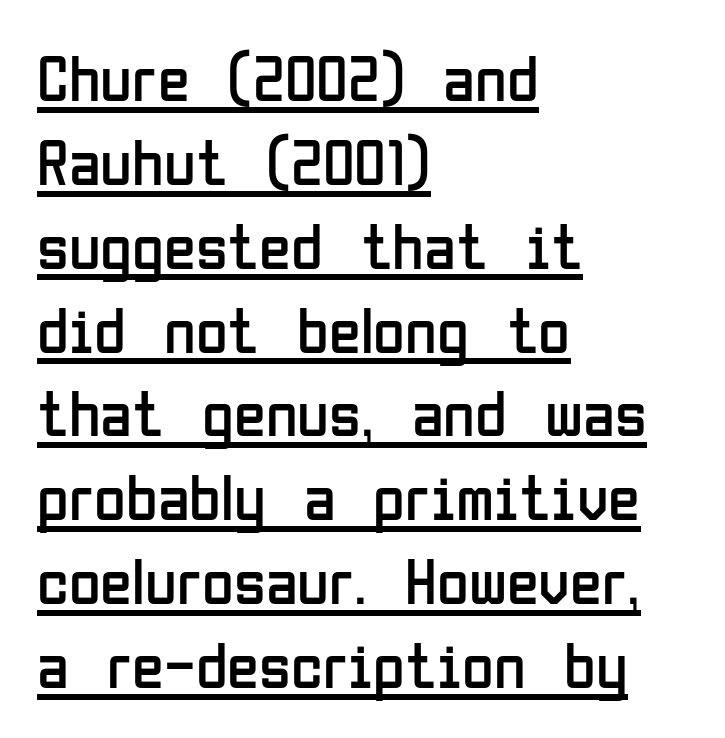
The image shows 65 px regular-weight, condensed sans-serif type, upright; set left-aligned, normal line spacing (1.29x), normal letter spacing, underlined; low stroke contrast and a medium x-height.
